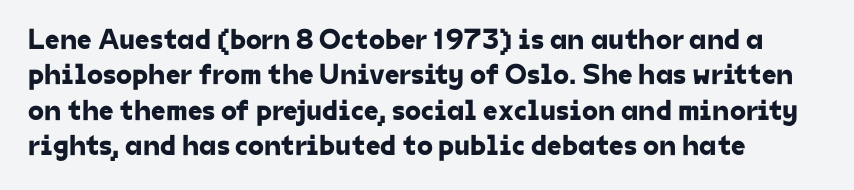
{"serif": "no", "width": "normal", "stroke_contrast": "low", "x_height": "medium", "monospaced": "no", "underline": "no", "align": "left", "line_spacing_ratio": 1.22, "letter_spacing": "normal", "letter_spacing_em": 0.0, "glyph_px": 29}
